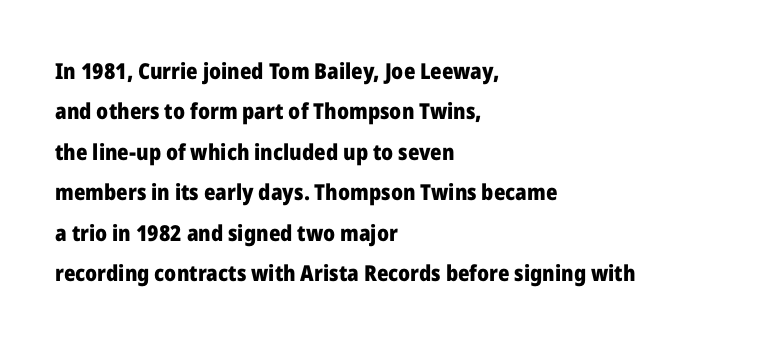
Q: Is the text bold? A: Yes.
Q: Is the text italic (slanted)? A: No, it is upright.
Q: Is the text underlined? A: No.
Q: How is the paragraph aligned? A: Left-aligned.
Q: Is the spacing between letters normal or unusually wide? A: Normal.
